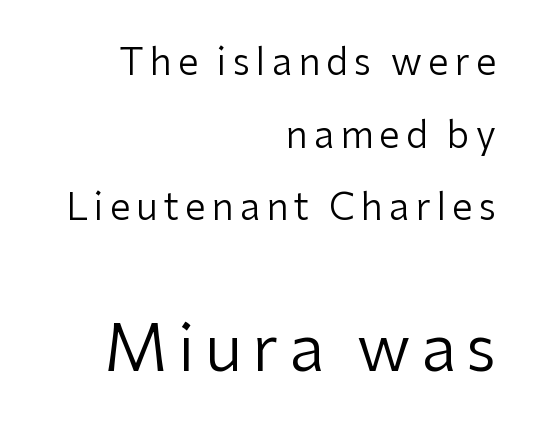
The image shows 64 px regular-weight sans-serif type, upright; set right-aligned, loose line spacing (1.96x), not underlined; the second (bottom) block is 1.73x larger; low stroke contrast and a medium x-height.
